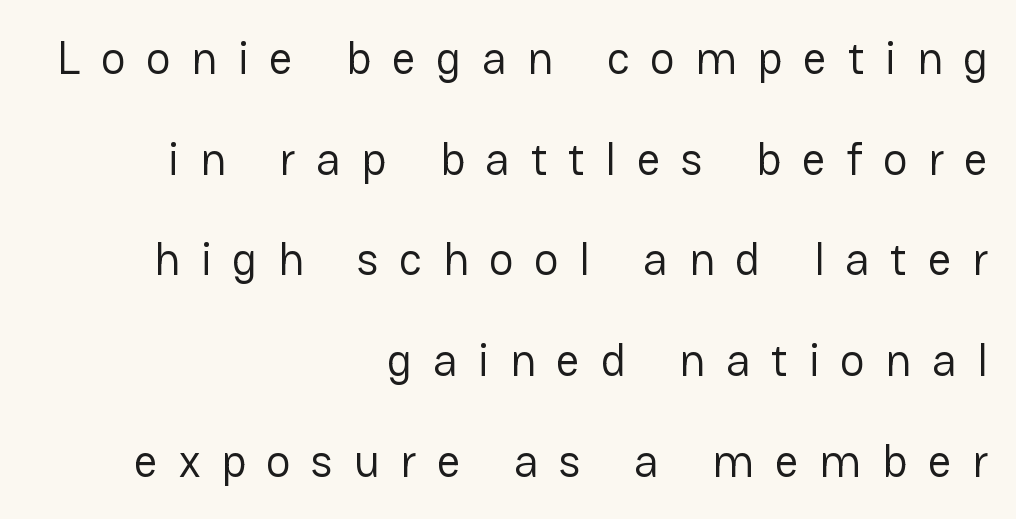
Q: Is the text bold? A: No.
Q: Is the text italic (slanted)? A: No, it is upright.
Q: Is the typeface a serif or a sans-serif typeface? A: Sans-serif.
Q: Is the text underlined? A: No.
Q: How is the paragraph aligned? A: Right-aligned.
Q: Is the spacing between letters normal or unusually wide? A: Unusually wide.
Q: Is the spacing between lines tight, normal or loose? A: Loose.
Q: Width (condensed, normal, or wide)? A: Normal.
Q: Stroke contrast? A: Low.
Q: x-height? A: Medium.
Q: Monospaced? A: No.
